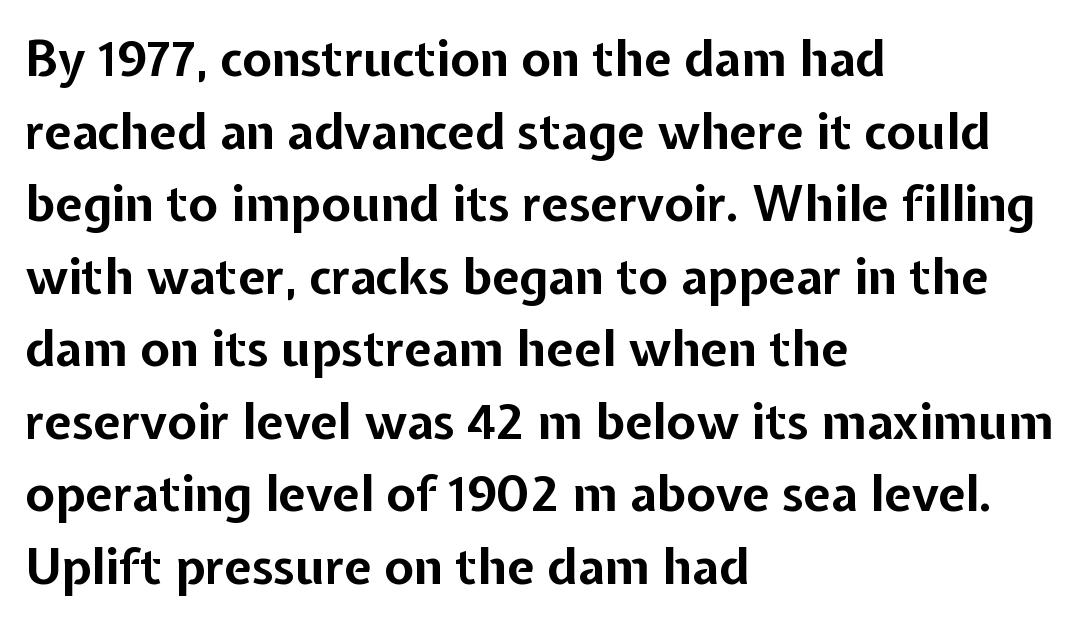
The image shows 49 px bold sans-serif type, upright; set left-aligned, normal line spacing (1.48x), normal letter spacing, not underlined; low stroke contrast and a medium x-height.
